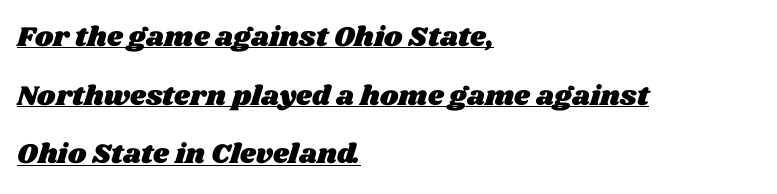
Q: Is the text underlined? A: Yes.
Q: How is the paragraph aligned? A: Left-aligned.
Q: Is the spacing between letters normal or unusually wide? A: Normal.
Q: Is the spacing between lines tight, normal or loose? A: Loose.
Q: Width (condensed, normal, or wide)? A: Wide.
Q: Stroke contrast? A: Medium.
Q: x-height? A: Large.
Q: Monospaced? A: No.
